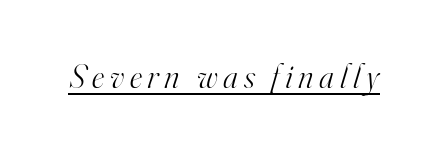
Is the type heavy? It reads as light-to-regular instead. Is this a fixed-width face? No — the glyphs have proportional, varying widths. Compared with undecorated copy, this sample adds a rule below the words. Rendered with sloped, italic letterforms.
